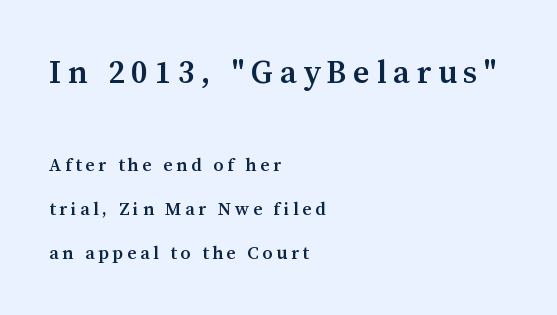
Q: Is the text bold? A: Semi-bold.
Q: Is the text italic (slanted)? A: No, it is upright.
Q: Is the typeface a serif or a sans-serif typeface? A: Serif.
Q: Is the text underlined? A: No.
Q: How is the paragraph aligned? A: Left-aligned.
Q: Is the spacing between letters normal or unusually wide? A: Unusually wide.
Q: Is the spacing between lines tight, normal or loose? A: Loose.
Q: Which block of text is set in a larger size, the first (top) or the second (bottom)? A: The first (top) one.
Q: Width (condensed, normal, or wide)? A: Normal.
Q: Stroke contrast? A: Medium.
Q: x-height? A: Medium.
Q: Monospaced? A: No.
